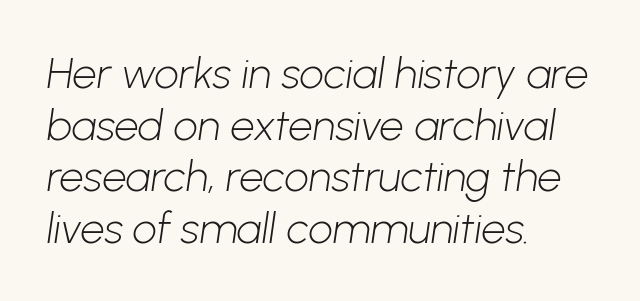
Q: Is the text bold? A: No.
Q: Is the typeface a serif or a sans-serif typeface? A: Sans-serif.
Q: Is the text underlined? A: No.
Q: How is the paragraph aligned? A: Left-aligned.
Q: Is the spacing between letters normal or unusually wide? A: Normal.
Q: Width (condensed, normal, or wide)? A: Normal.
Q: Stroke contrast? A: Low.
Q: x-height? A: Medium.
Q: Monospaced? A: No.
